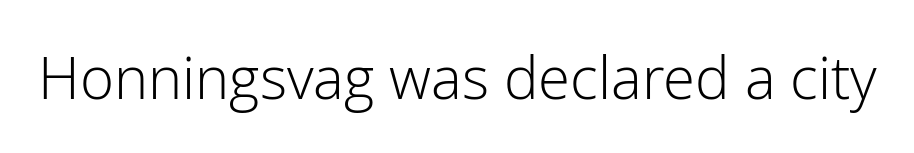
Serif or sans? Sans — the stroke terminals are bare. Has an underline been added? It has not. Do the characters align in a grid? No, the font is proportional. The type sits square on the baseline with zero lean. In terms of letterspacing, this is plain default setting.
